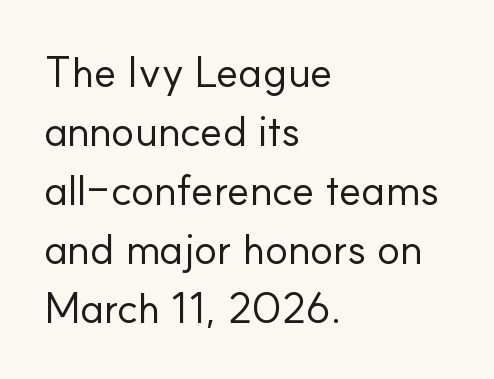
{"serif": "no", "italic": "no", "bold": "no", "weight": "regular", "width": "normal", "stroke_contrast": "low", "x_height": "small", "monospaced": "no", "underline": "no", "align": "left", "line_spacing": "normal", "line_spacing_ratio": 1.37, "letter_spacing": "normal", "letter_spacing_em": 0.0, "glyph_px": 43}
